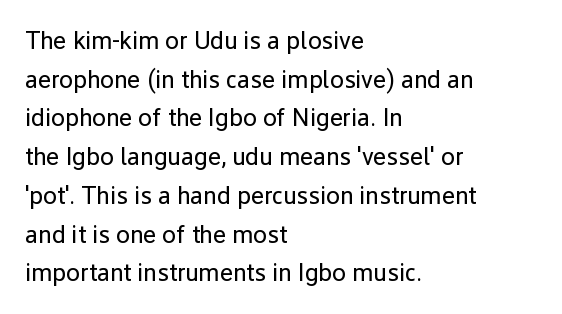
{"italic": "no", "bold": "no", "underline": "no", "align": "left", "line_spacing": "normal", "line_spacing_ratio": 1.55, "letter_spacing": "normal", "letter_spacing_em": 0.0, "glyph_px": 25}
